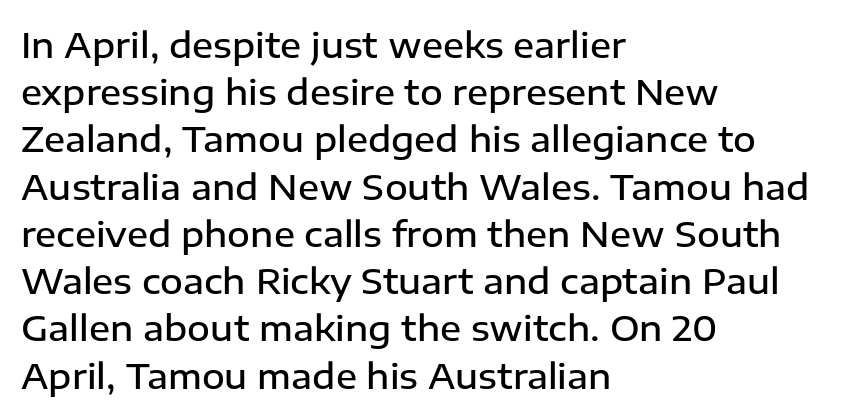
{"serif": "no", "italic": "no", "bold": "semi", "weight": "semibold", "width": "normal", "stroke_contrast": "low", "x_height": "medium", "monospaced": "no", "underline": "no", "align": "left", "line_spacing": "normal", "line_spacing_ratio": 1.35, "letter_spacing": "normal", "letter_spacing_em": 0.0, "glyph_px": 35}
